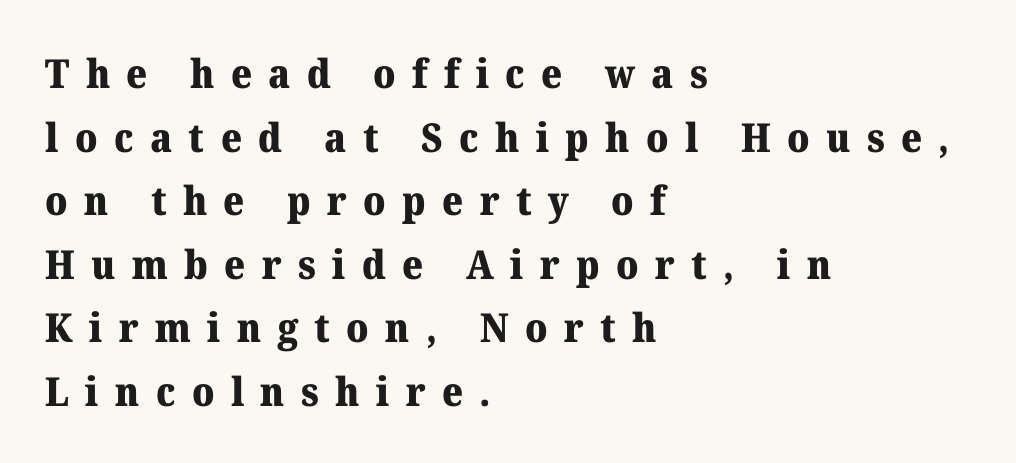
Q: Is the text bold? A: Yes.
Q: Is the text italic (slanted)? A: No, it is upright.
Q: Is the typeface a serif or a sans-serif typeface? A: Serif.
Q: Is the text underlined? A: No.
Q: How is the paragraph aligned? A: Left-aligned.
Q: Is the spacing between letters normal or unusually wide? A: Unusually wide.
Q: Is the spacing between lines tight, normal or loose? A: Normal.
Q: Width (condensed, normal, or wide)? A: Normal.
Q: Stroke contrast? A: Medium.
Q: x-height? A: Medium.
Q: Monospaced? A: No.
